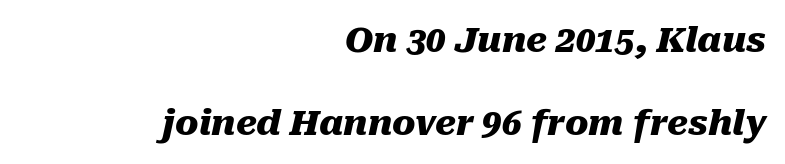
Q: Is the text bold? A: Yes.
Q: Is the text italic (slanted)? A: Yes, it leans right by about 10 degrees.
Q: Is the text underlined? A: No.
Q: How is the paragraph aligned? A: Right-aligned.
Q: Is the spacing between letters normal or unusually wide? A: Normal.
Q: Is the spacing between lines tight, normal or loose? A: Loose.
Q: Width (condensed, normal, or wide)? A: Normal.
Q: Stroke contrast? A: Medium.
Q: x-height? A: Medium.
Q: Monospaced? A: No.
